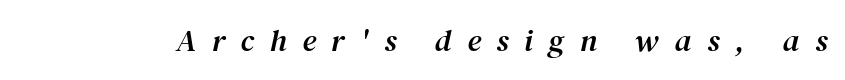
The image shows 31 px serif type, italic (leaning right); set unusually wide letter spacing (+0.5 em), not underlined; medium stroke contrast and a medium x-height.
